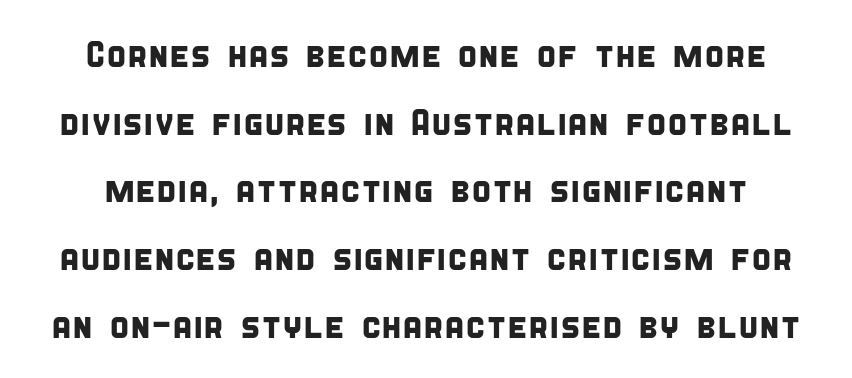
Does the type have serifs? No, each stem ends abruptly. What stands out about the letter spacing? Nothing — it is the standard amount. Honestly, there is no underline to notice here at all. The letters advance in unequal steps, a hallmark of proportional type.
